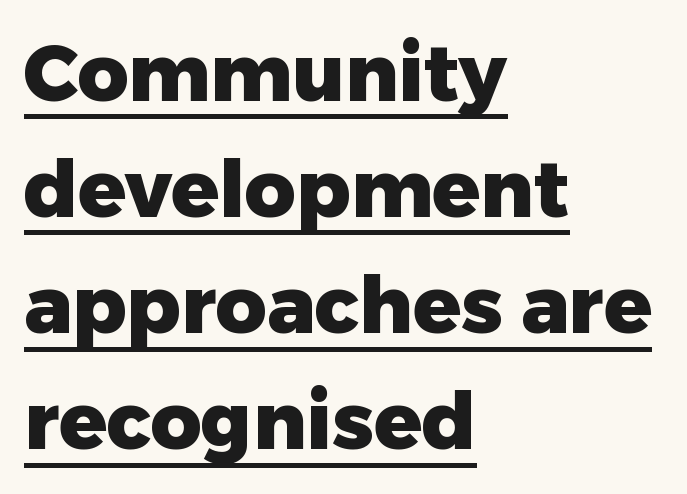
The image shows 79 px heavy sans-serif type, upright; set left-aligned, normal line spacing (1.47x), normal letter spacing, underlined; low stroke contrast and a medium x-height.
